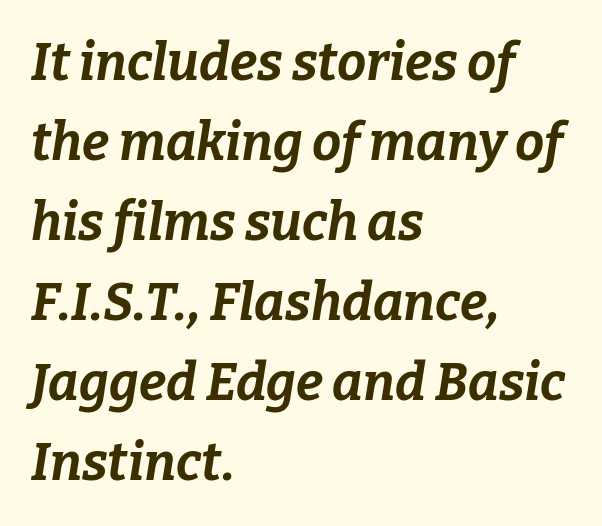
Q: Is the text bold? A: Yes.
Q: Is the text italic (slanted)? A: Yes, it leans right by about 9 degrees.
Q: Is the text underlined? A: No.
Q: How is the paragraph aligned? A: Left-aligned.
Q: Is the spacing between letters normal or unusually wide? A: Normal.
Q: Is the spacing between lines tight, normal or loose? A: Normal.
Q: Width (condensed, normal, or wide)? A: Normal.
Q: Stroke contrast? A: Low.
Q: x-height? A: Medium.
Q: Monospaced? A: No.
